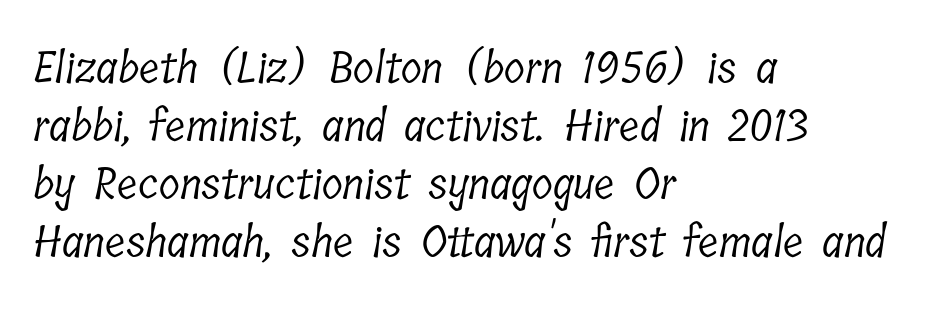
The face used here is rendered with its standard letterfit. Each line starts at the same left margin while the right side varies. Horizontal bands of white between lines are of average thickness. Caption: face not bold, strokes unweighted. The glyphs in this specimen are seriffed. Do the characters align in a grid? No, the font is proportional.
